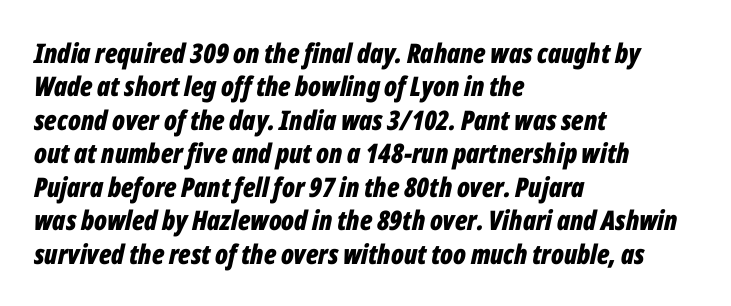
The image shows 27 px bold type, italic (leaning right); set left-aligned, line spacing 1.24x, normal letter spacing, not underlined.
